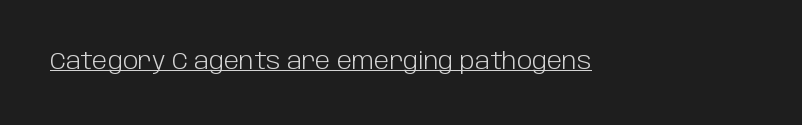
Q: Is the text bold? A: No.
Q: Is the text italic (slanted)? A: No, it is upright.
Q: Is the text underlined? A: Yes.
Q: Is the spacing between letters normal or unusually wide? A: Normal.
